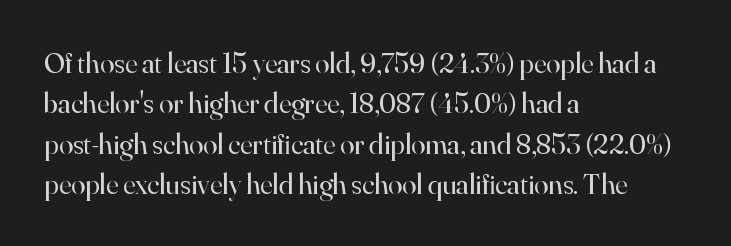
The image shows 29 px regular-weight serif type, upright; set left-aligned, normal line spacing (1.39x), normal letter spacing, not underlined; high stroke contrast and a small x-height.
